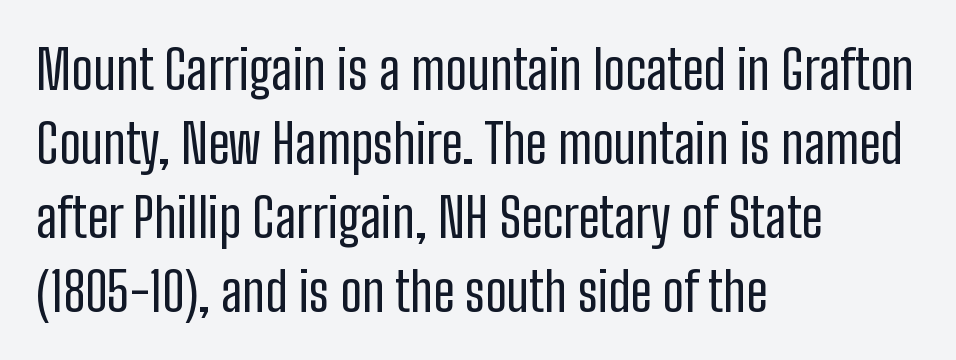
{"serif": "no", "italic": "no", "bold": "no", "weight": "regular", "width": "condensed", "stroke_contrast": "low", "x_height": "medium", "monospaced": "no", "underline": "no", "align": "left", "line_spacing": "normal", "line_spacing_ratio": 1.37, "letter_spacing": "normal", "letter_spacing_em": 0.0, "glyph_px": 54}
